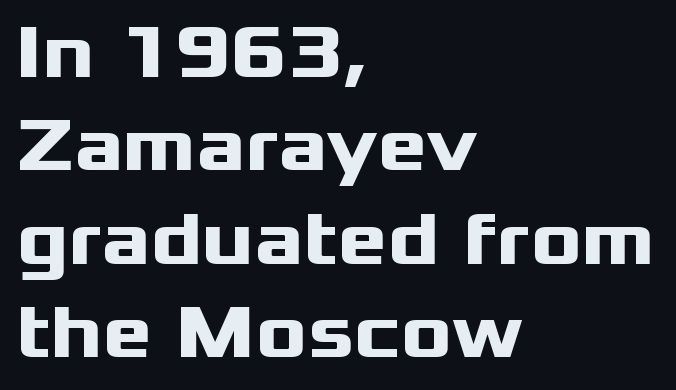
The font is running at its bold setting. Any mark beneath the type? The region is blank. Ascenders rise straight up at ninety degrees. Does extra space separate the letters? No, they use regular spacing.
